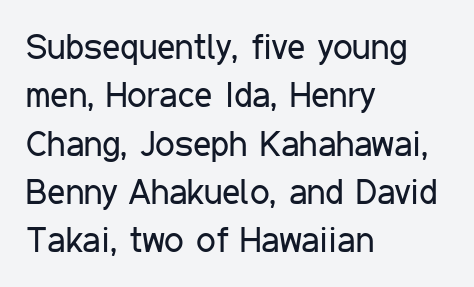
Q: Is the text bold? A: No.
Q: Is the text italic (slanted)? A: No, it is upright.
Q: Is the typeface a serif or a sans-serif typeface? A: Sans-serif.
Q: Is the text underlined? A: No.
Q: How is the paragraph aligned? A: Left-aligned.
Q: Is the spacing between letters normal or unusually wide? A: Normal.
Q: Is the spacing between lines tight, normal or loose? A: Normal.
Q: Width (condensed, normal, or wide)? A: Condensed.
Q: Stroke contrast? A: Low.
Q: x-height? A: Medium.
Q: Monospaced? A: No.
